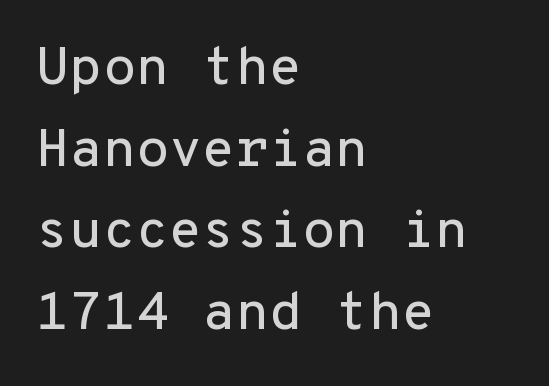
The image shows 54 px sans-serif type, upright, monospaced; set left-aligned, normal line spacing (1.51x), normal letter spacing, not underlined; low stroke contrast and a medium x-height.
